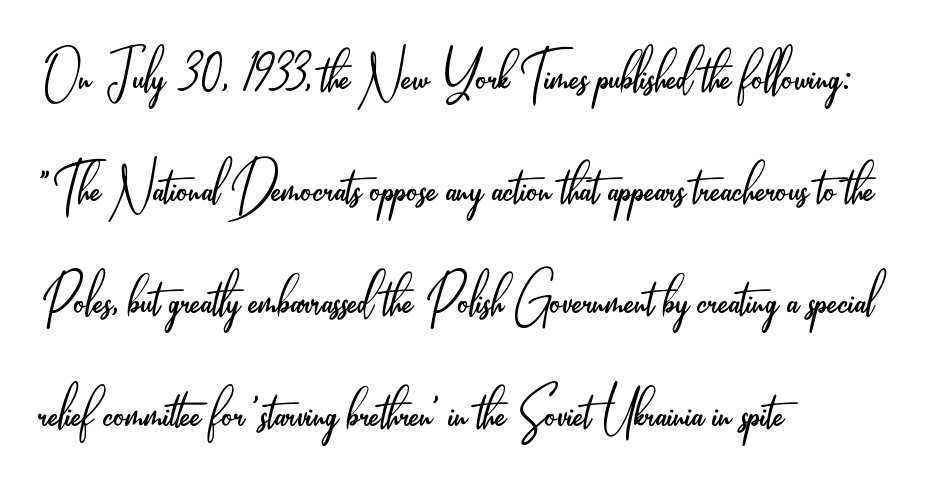
The image shows 71 px light, condensed sans-serif type; set left-aligned, normal line spacing (1.58x), normal letter spacing, not underlined; low stroke contrast and a small x-height.
